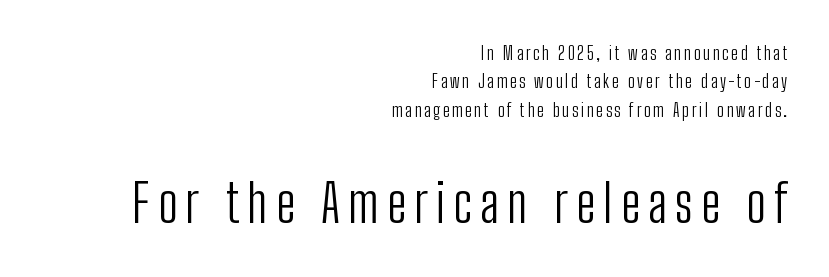
The image shows 53 px light, condensed sans-serif type, upright; set right-aligned, normal line spacing (1.58x), not underlined; the second (bottom) block is 2.94x larger; low stroke contrast and a medium x-height.
